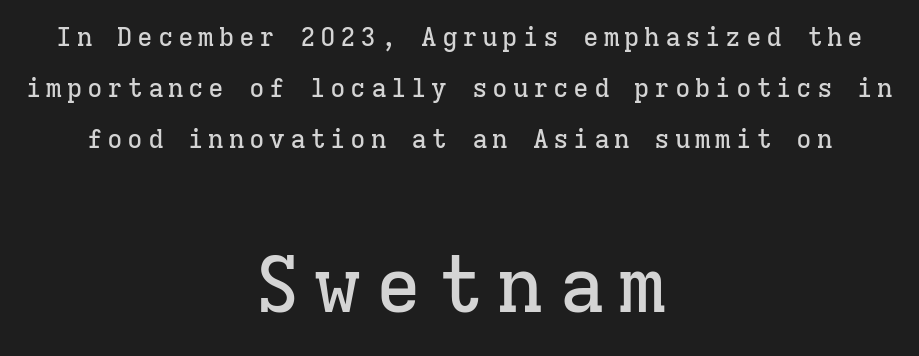
Q: Is the text italic (slanted)? A: No, it is upright.
Q: Is the typeface a serif or a sans-serif typeface? A: Serif.
Q: Is the text underlined? A: No.
Q: How is the paragraph aligned? A: Centered.
Q: Is the spacing between lines tight, normal or loose? A: Loose.
Q: Which block of text is set in a larger size, the first (top) or the second (bottom)? A: The second (bottom) one.
Q: Width (condensed, normal, or wide)? A: Normal.
Q: Stroke contrast? A: Low.
Q: x-height? A: Medium.
Q: Monospaced? A: Yes.
